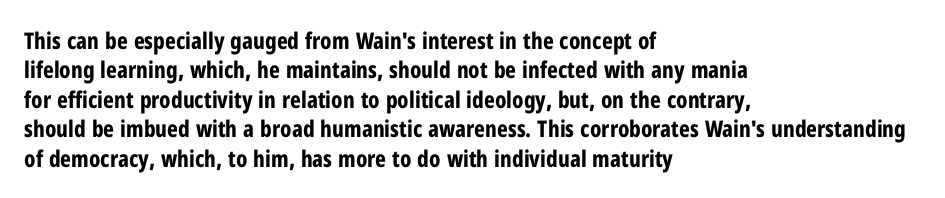
Q: Is the text bold? A: Yes.
Q: Is the text italic (slanted)? A: No, it is upright.
Q: Is the text underlined? A: No.
Q: How is the paragraph aligned? A: Left-aligned.
Q: Is the spacing between letters normal or unusually wide? A: Normal.
Q: Is the spacing between lines tight, normal or loose? A: Normal.
